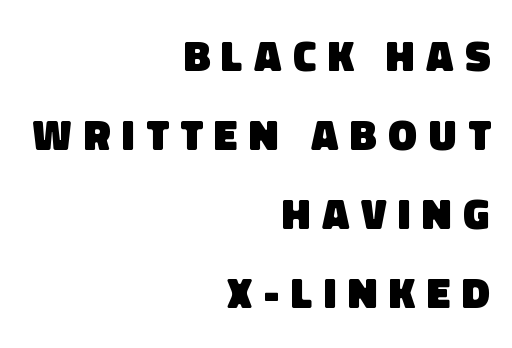
{"serif": "no", "bold": "yes", "weight": "heavy", "width": "normal", "stroke_contrast": "low", "x_height": "large", "monospaced": "no", "underline": "no", "align": "right", "line_spacing_ratio": 1.84, "letter_spacing": "wide", "letter_spacing_em": 0.27, "glyph_px": 43}
